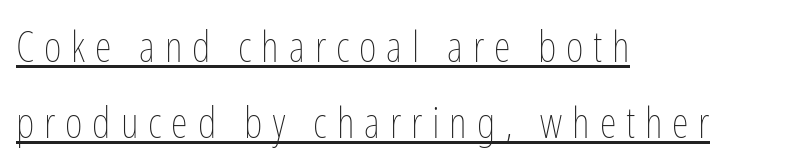
{"italic": "no", "bold": "no", "weight": "thin", "width": "condensed", "stroke_contrast": "low", "x_height": "medium", "monospaced": "no", "underline": "yes", "align": "left", "line_spacing_ratio": 1.76, "letter_spacing": "wide", "letter_spacing_em": 0.23, "glyph_px": 43}
